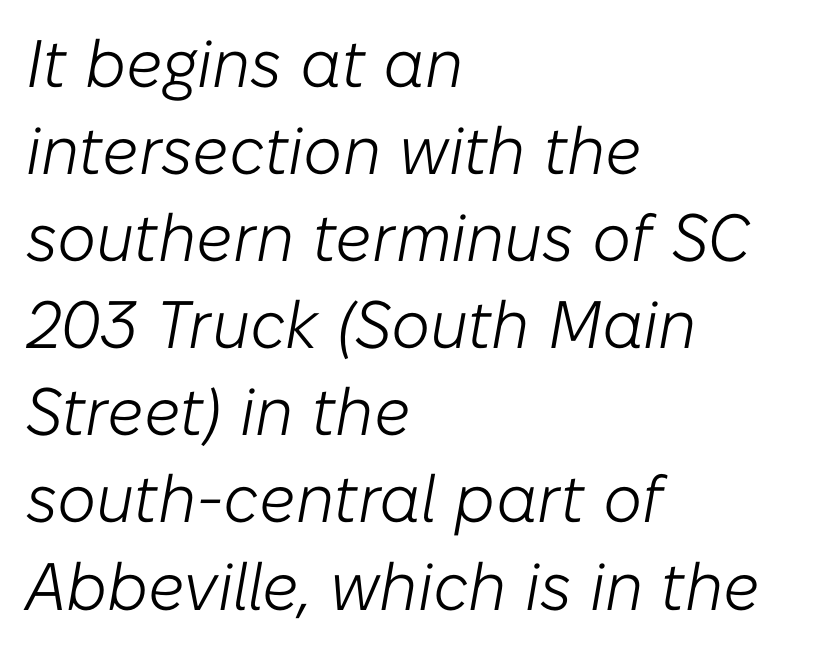
The image shows 67 px light type, italic (leaning right); set left-aligned, normal line spacing (1.3x), normal letter spacing, not underlined; low stroke contrast and a medium x-height.
